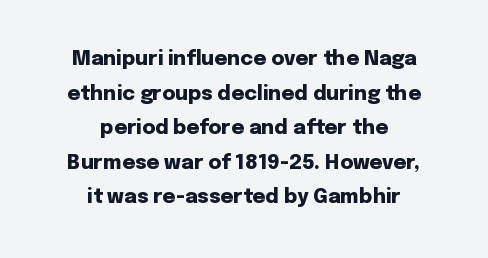
The image shows 20 px bold type, upright; set centered, line spacing 1.73x, normal letter spacing, not underlined.
